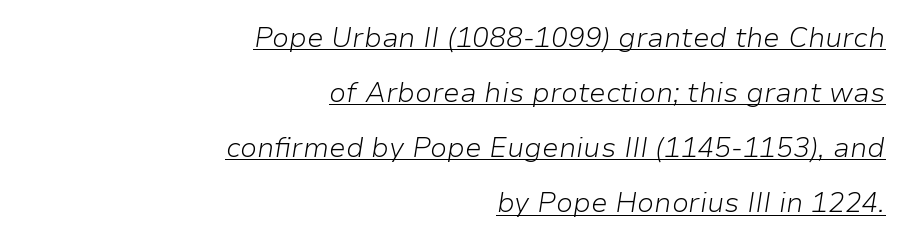
The image shows 28 px light type, italic (leaning right); set right-aligned, loose line spacing (1.97x), normal letter spacing, underlined; low stroke contrast and a medium x-height.
